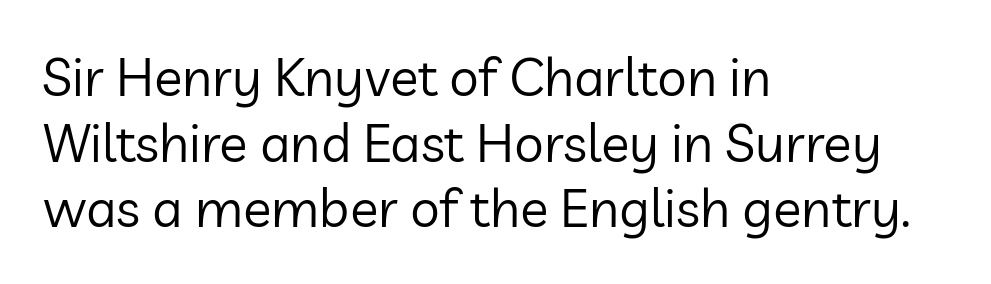
Q: Is the text bold? A: No.
Q: Is the text italic (slanted)? A: No, it is upright.
Q: Is the typeface a serif or a sans-serif typeface? A: Sans-serif.
Q: Is the text underlined? A: No.
Q: How is the paragraph aligned? A: Left-aligned.
Q: Is the spacing between letters normal or unusually wide? A: Normal.
Q: Width (condensed, normal, or wide)? A: Normal.
Q: Stroke contrast? A: Low.
Q: x-height? A: Medium.
Q: Monospaced? A: No.
